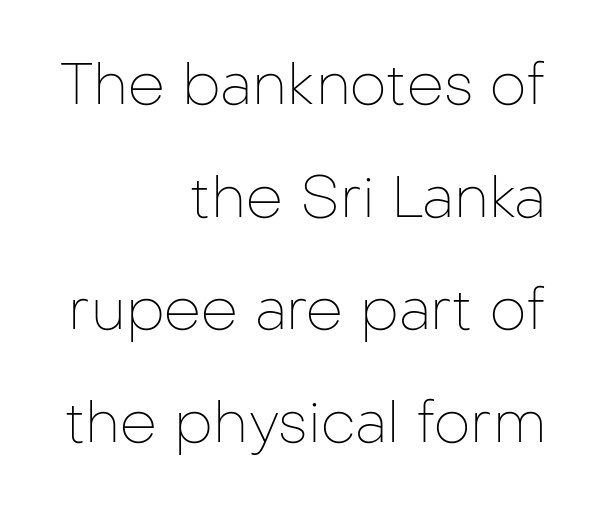
{"serif": "no", "italic": "no", "bold": "no", "weight": "thin", "width": "normal", "stroke_contrast": "low", "x_height": "medium", "monospaced": "no", "underline": "no", "align": "right", "line_spacing": "loose", "line_spacing_ratio": 1.94, "letter_spacing": "normal", "letter_spacing_em": 0.0, "glyph_px": 58}
